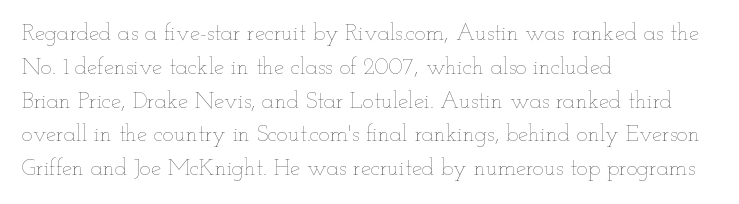
{"italic": "no", "bold": "no", "underline": "no", "align": "left", "line_spacing": "normal", "line_spacing_ratio": 1.47, "letter_spacing": "normal", "letter_spacing_em": 0.0, "glyph_px": 23}
